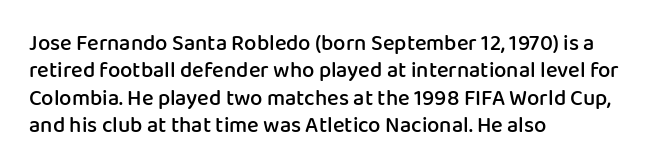
The image shows 22 px text type, upright; set left-aligned, line spacing 1.24x, normal letter spacing, not underlined.
